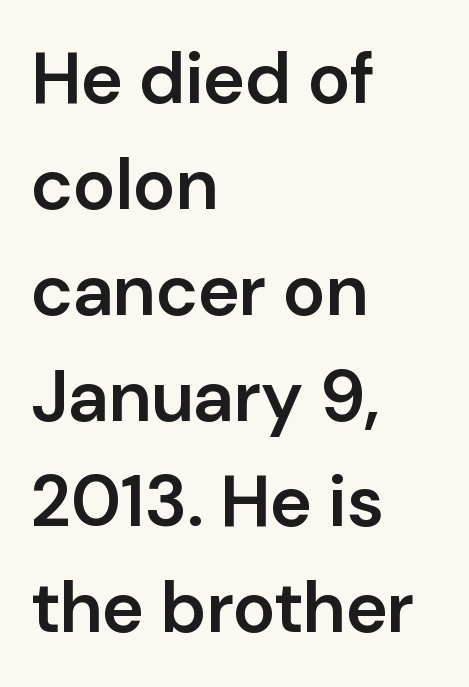
{"serif": "no", "italic": "no", "bold": "semi", "weight": "semibold", "width": "normal", "stroke_contrast": "low", "x_height": "medium", "monospaced": "no", "underline": "no", "align": "left", "line_spacing": "normal", "line_spacing_ratio": 1.47, "letter_spacing": "normal", "letter_spacing_em": 0.0, "glyph_px": 72}
